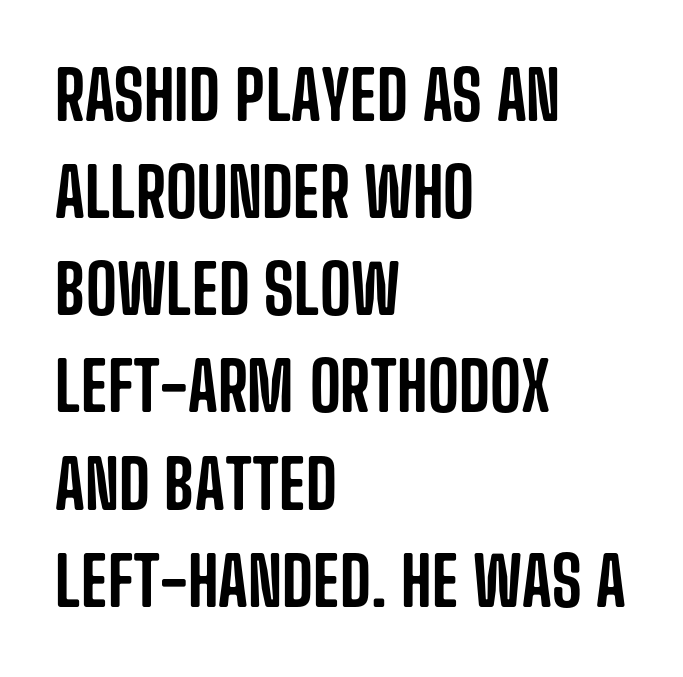
I'd call this a sans setting — the letters go barefoot. A typesetter would call this proportional, since set widths differ per character. The strip under each line holds only bare page. A typesetter would mark this as roman, not italic. If you measured baseline to baseline, you'd find a middling distance.
